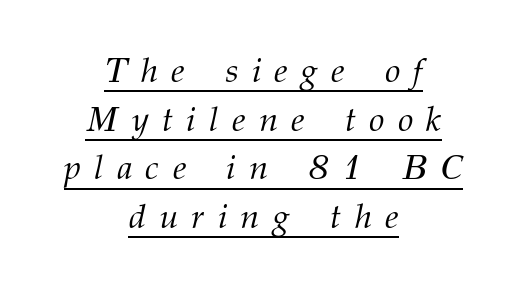
{"serif": "yes", "italic": "yes", "lean": "right", "slant_degrees": 12, "bold": "no", "weight": "light", "width": "normal", "stroke_contrast": "medium", "x_height": "medium", "monospaced": "no", "underline": "yes", "align": "center", "line_spacing": "normal", "line_spacing_ratio": 1.39, "letter_spacing": "wide", "letter_spacing_em": 0.38, "glyph_px": 35}
